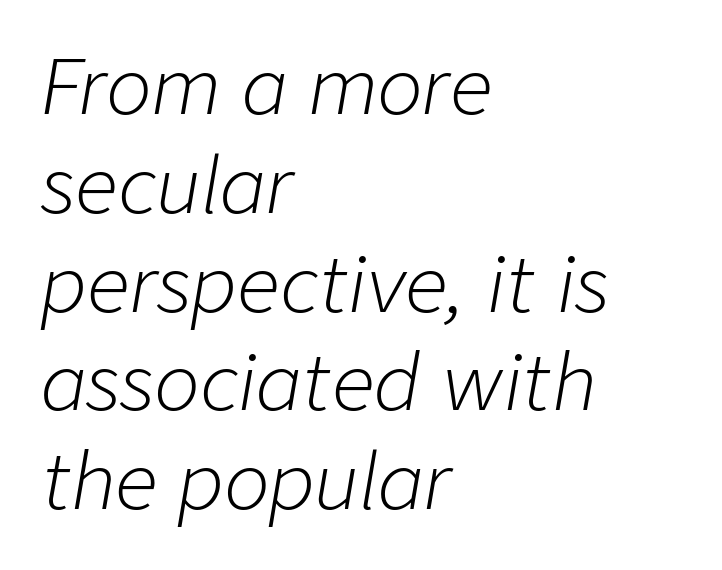
The image shows 76 px light type, italic (leaning right); set left-aligned, normal line spacing (1.3x), normal letter spacing, not underlined; low stroke contrast and a medium x-height.
